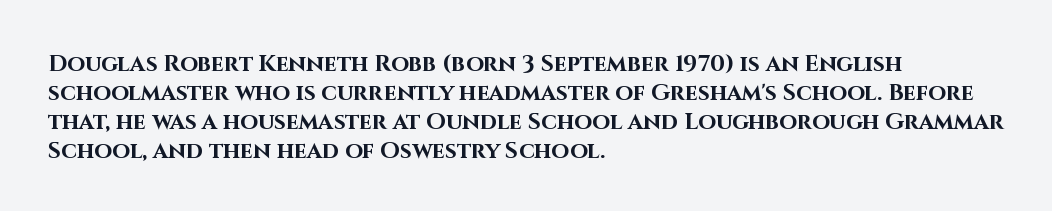
{"italic": "no", "bold": "yes", "underline": "no", "align": "left", "line_spacing": "normal", "line_spacing_ratio": 1.26, "letter_spacing": "normal", "letter_spacing_em": 0.0, "glyph_px": 23}
